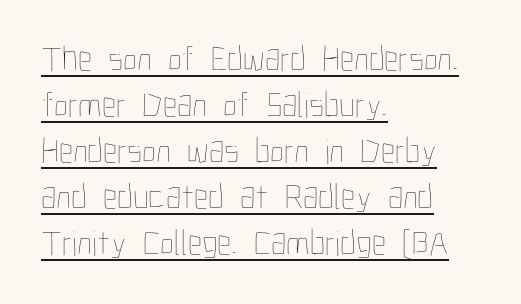
Posture: vertical. Horizontal alignment here is leftward, the default for most running prose. A typesetter would call this proportional, since set widths differ per character. Summary of weight: not heavy and not bold.
